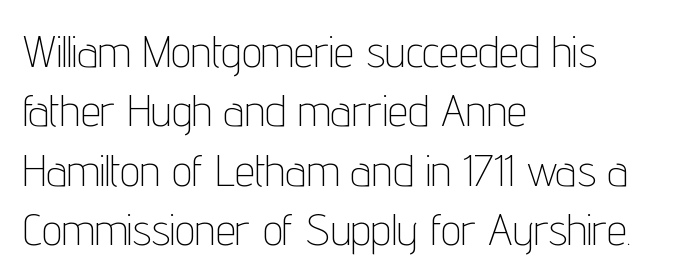
{"serif": "no", "italic": "no", "bold": "no", "weight": "thin", "width": "condensed", "stroke_contrast": "low", "x_height": "medium", "monospaced": "no", "underline": "no", "align": "left", "line_spacing": "normal", "line_spacing_ratio": 1.32, "letter_spacing": "normal", "letter_spacing_em": 0.0, "glyph_px": 45}
